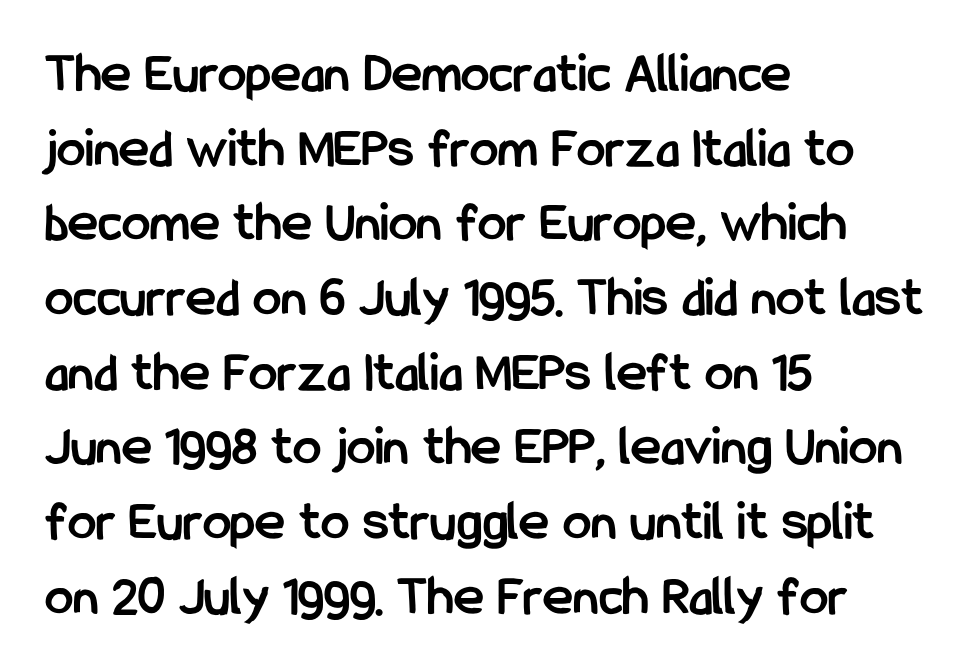
The image shows 57 px semibold, condensed sans-serif type, upright; set left-aligned, normal line spacing (1.31x), normal letter spacing, not underlined; low stroke contrast and a medium x-height.
